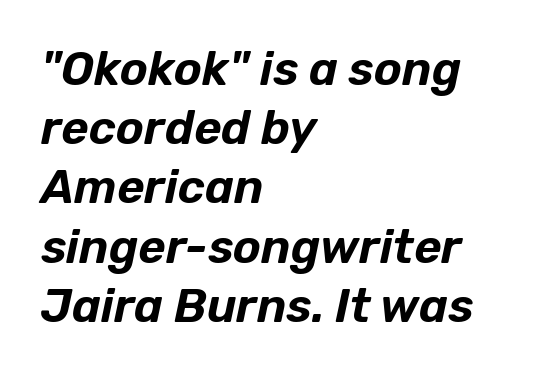
The image shows 47 px text type, italic (leaning right); set left-aligned, normal line spacing (1.26x), normal letter spacing, not underlined; low stroke contrast and a medium x-height.
